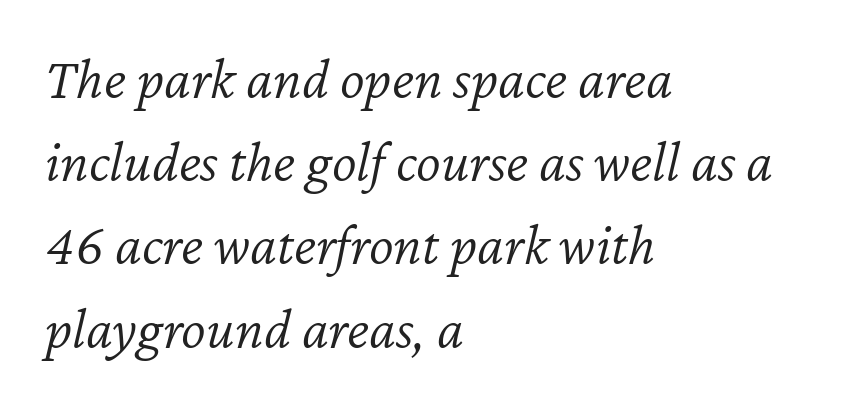
{"italic": "yes", "lean": "right", "slant_degrees": 12, "bold": "no", "weight": "light", "width": "normal", "stroke_contrast": "low", "x_height": "medium", "monospaced": "no", "underline": "no", "align": "left", "line_spacing": "normal", "line_spacing_ratio": 1.41, "letter_spacing": "normal", "letter_spacing_em": 0.0, "glyph_px": 59}
